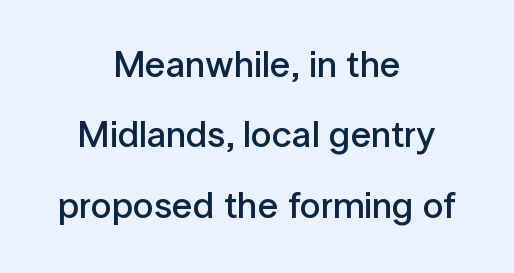
Stroke thickness is moderately raised; the sample reads as semibold. Here the designer chose a conventional face with non-uniform glyph widths. The line-height multiplier appears high, well above default. The string is rendered with underlining switched off. Posture: upright roman.
